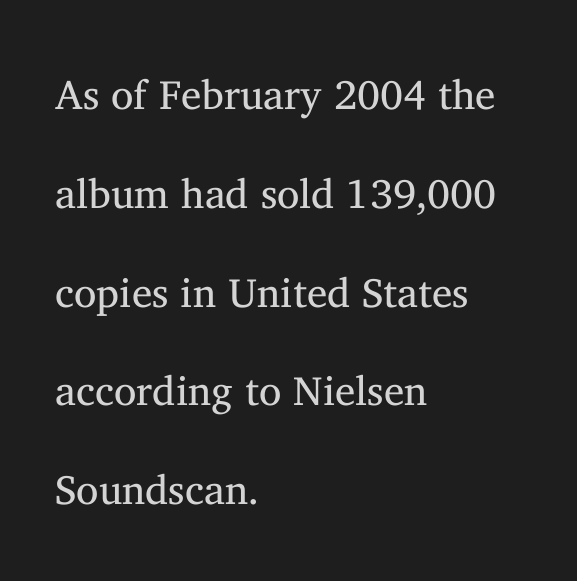
The letters stand straight up with perfectly vertical stems. Examine the stroke ends and you'll spot serifs. Reading down the column, the eye jumps a long way to each next line. Each letter keeps its own natural width here, so spacing adapts to shape. You could call the tracking neutral — neither tight nor loose.
